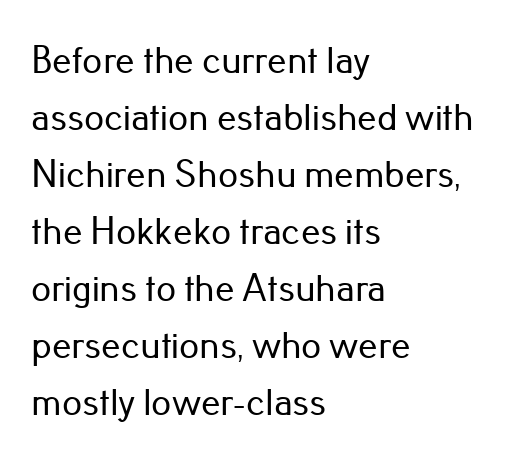
{"serif": "no", "italic": "no", "width": "normal", "stroke_contrast": "low", "x_height": "small", "monospaced": "no", "underline": "no", "align": "left", "line_spacing": "normal", "line_spacing_ratio": 1.46, "letter_spacing": "normal", "letter_spacing_em": 0.0, "glyph_px": 39}
